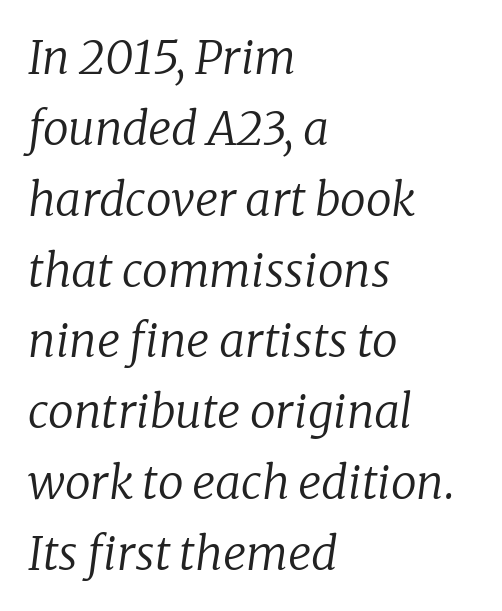
Q: Is the text bold? A: No.
Q: Is the text italic (slanted)? A: Yes, it leans right by about 8 degrees.
Q: Is the typeface a serif or a sans-serif typeface? A: Serif.
Q: Is the text underlined? A: No.
Q: How is the paragraph aligned? A: Left-aligned.
Q: Is the spacing between letters normal or unusually wide? A: Normal.
Q: Is the spacing between lines tight, normal or loose? A: Normal.
Q: Width (condensed, normal, or wide)? A: Normal.
Q: Stroke contrast? A: Low.
Q: x-height? A: Medium.
Q: Monospaced? A: No.
